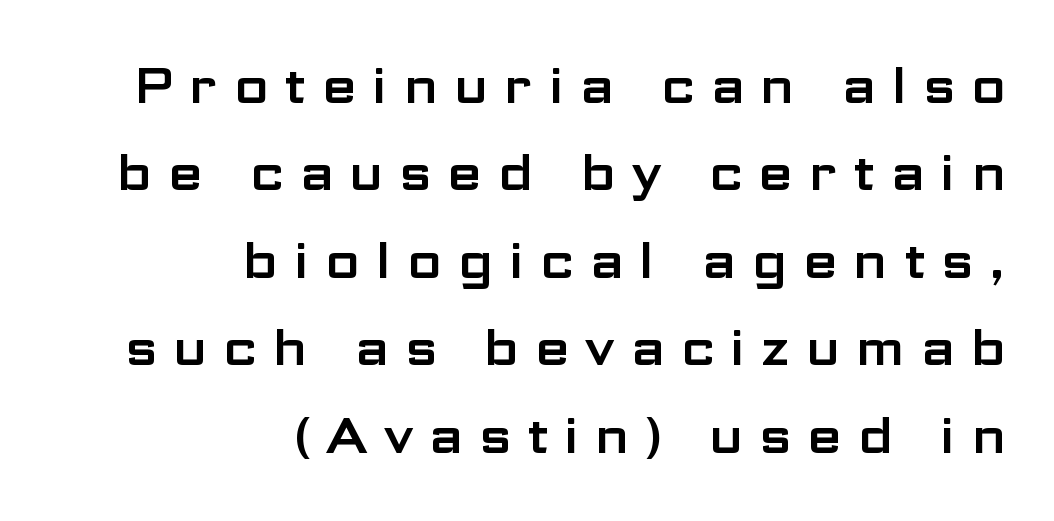
The image shows 50 px wide sans-serif type, upright; set right-aligned, line spacing 1.75x, unusually wide letter spacing (+0.32 em), not underlined; low stroke contrast and a medium x-height.
